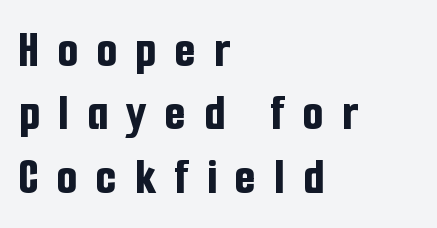
{"serif": "no", "italic": "no", "bold": "yes", "weight": "bold", "width": "condensed", "stroke_contrast": "low", "x_height": "medium", "monospaced": "no", "underline": "no", "align": "left", "line_spacing_ratio": 1.22, "letter_spacing": "wide", "letter_spacing_em": 0.36, "glyph_px": 52}
